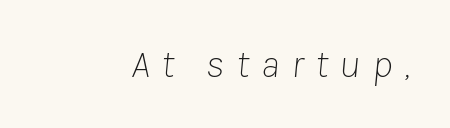
Q: Is the text bold? A: No.
Q: Is the text italic (slanted)? A: Yes, it leans right by about 8 degrees.
Q: Is the text underlined? A: No.
Q: Is the spacing between letters normal or unusually wide? A: Unusually wide.
Q: Width (condensed, normal, or wide)? A: Normal.
Q: Stroke contrast? A: Low.
Q: x-height? A: Medium.
Q: Monospaced? A: No.
